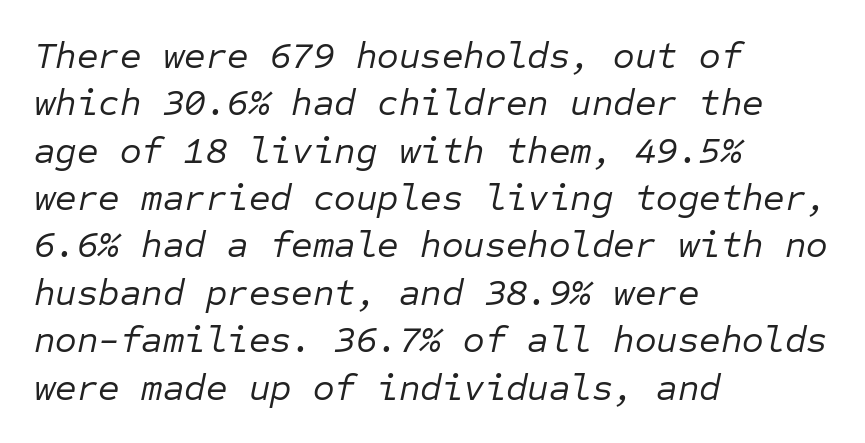
Q: Is the text bold? A: No.
Q: Is the text italic (slanted)? A: Yes, it leans right by about 12 degrees.
Q: Is the text underlined? A: No.
Q: How is the paragraph aligned? A: Left-aligned.
Q: Is the spacing between letters normal or unusually wide? A: Normal.
Q: Is the spacing between lines tight, normal or loose? A: Normal.
Q: Width (condensed, normal, or wide)? A: Normal.
Q: Stroke contrast? A: Low.
Q: x-height? A: Medium.
Q: Monospaced? A: Yes.
